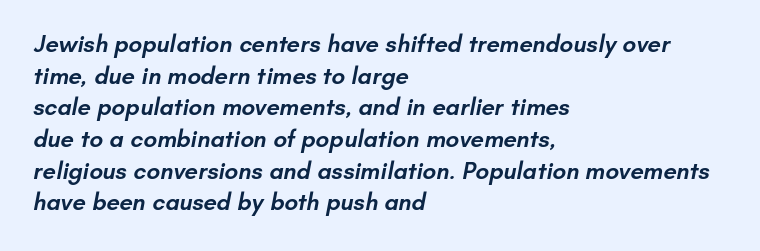
The image shows 24 px text type; set left-aligned, normal line spacing (1.32x), normal letter spacing, not underlined.
